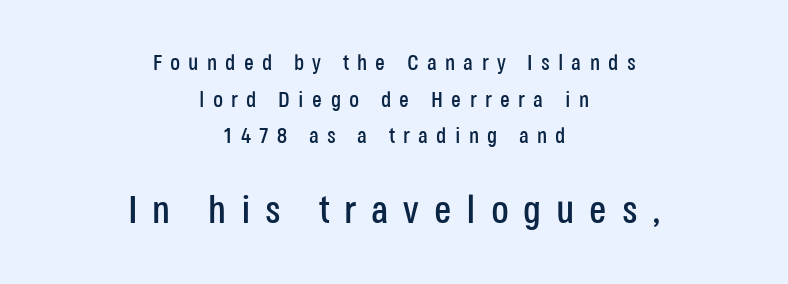
Is there any slant? The stems are plumb. This sample uses a sans-serif face. The face used here is proportionally spaced, like ordinary book or web type. The string is rendered with underlining switched off. Visually, the bottom section dominates because its glyphs are scaled up.
